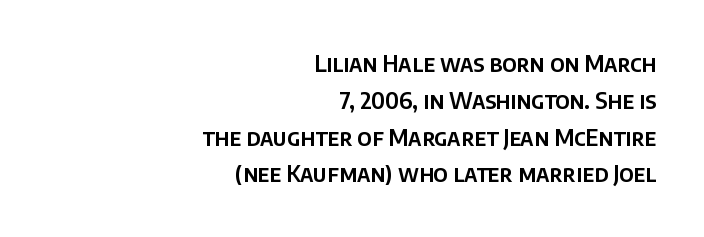
The image shows 23 px text type, upright; set right-aligned, normal line spacing (1.6x), normal letter spacing, not underlined.
